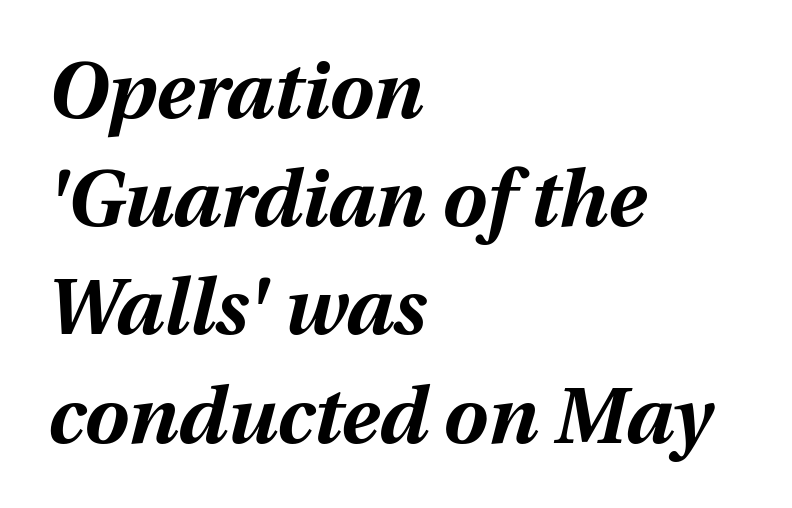
{"italic": "yes", "lean": "right", "slant_degrees": 12, "bold": "yes", "weight": "bold", "width": "normal", "stroke_contrast": "medium", "x_height": "medium", "monospaced": "no", "underline": "no", "align": "left", "line_spacing": "normal", "line_spacing_ratio": 1.37, "letter_spacing": "normal", "letter_spacing_em": 0.0, "glyph_px": 79}
